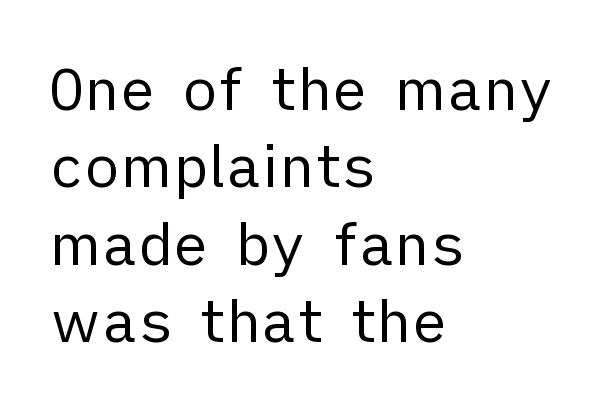
Q: Is the text bold? A: No.
Q: Is the text italic (slanted)? A: No, it is upright.
Q: Is the typeface a serif or a sans-serif typeface? A: Sans-serif.
Q: Is the text underlined? A: No.
Q: How is the paragraph aligned? A: Left-aligned.
Q: Is the spacing between letters normal or unusually wide? A: Normal.
Q: Is the spacing between lines tight, normal or loose? A: Normal.
Q: Width (condensed, normal, or wide)? A: Normal.
Q: Stroke contrast? A: Low.
Q: x-height? A: Medium.
Q: Monospaced? A: No.
